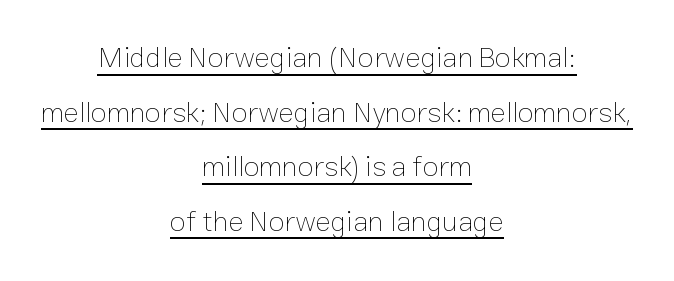
{"italic": "no", "bold": "no", "weight": "thin", "width": "normal", "stroke_contrast": "low", "x_height": "medium", "monospaced": "no", "underline": "yes", "align": "center", "line_spacing_ratio": 1.88, "letter_spacing": "normal", "letter_spacing_em": 0.0, "glyph_px": 29}
